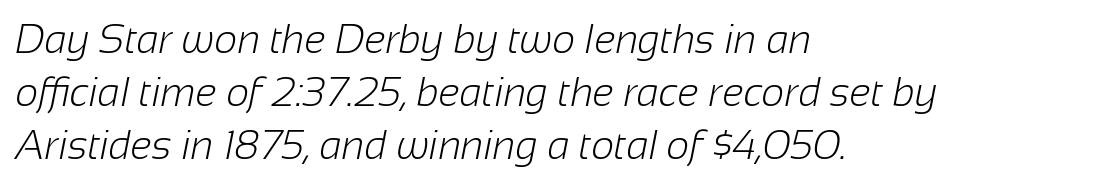
The image shows 40 px light sans-serif type; set left-aligned, normal line spacing (1.32x), normal letter spacing, not underlined; low stroke contrast and a medium x-height.
